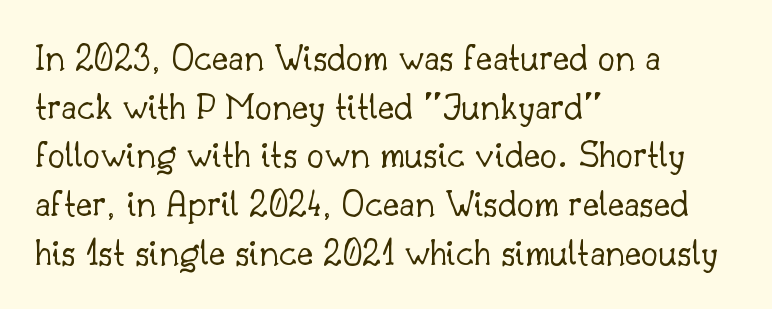
{"italic": "no", "bold": "no", "weight": "light", "width": "normal", "stroke_contrast": "low", "x_height": "small", "monospaced": "no", "underline": "no", "align": "left", "line_spacing": "normal", "line_spacing_ratio": 1.25, "letter_spacing": "normal", "letter_spacing_em": 0.0, "glyph_px": 39}
